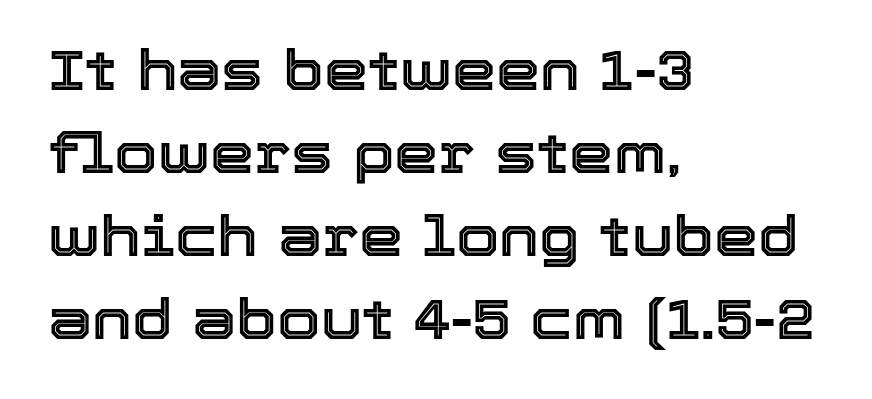
{"italic": "no", "width": "normal", "x_height": "medium", "monospaced": "no", "underline": "no", "align": "left", "line_spacing": "normal", "line_spacing_ratio": 1.48, "letter_spacing": "normal", "letter_spacing_em": 0.0, "glyph_px": 56}
